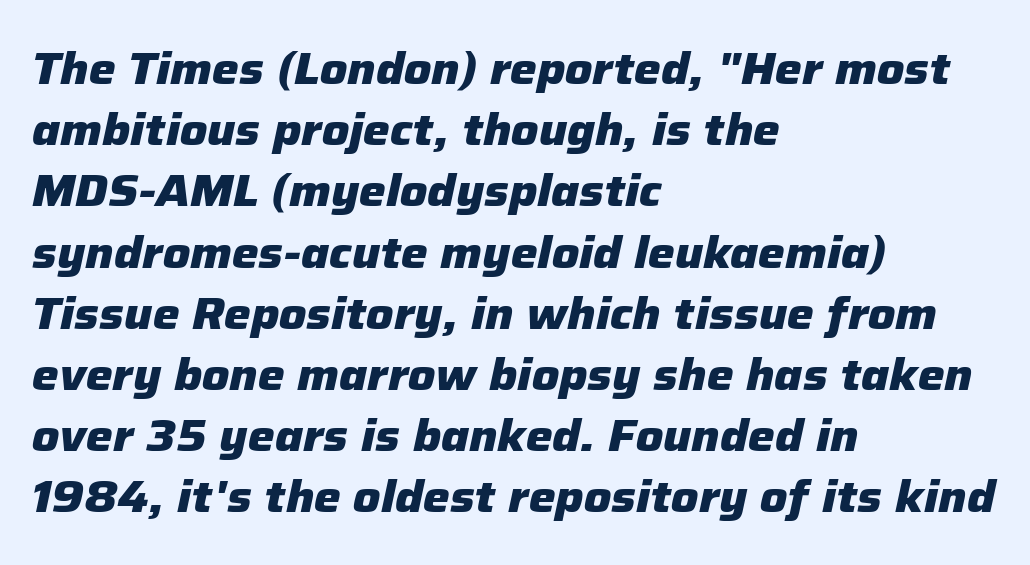
Pretty heavy lettering here — definitely bold. You could not count columns in this text — the font is proportionally spaced. The area under the type is left untouched. Characters follow at the spacing the type designer built in. Horizontal alignment here is leftward, the default for most running prose. Rows of type keep a routine distance in the vertical direction.
